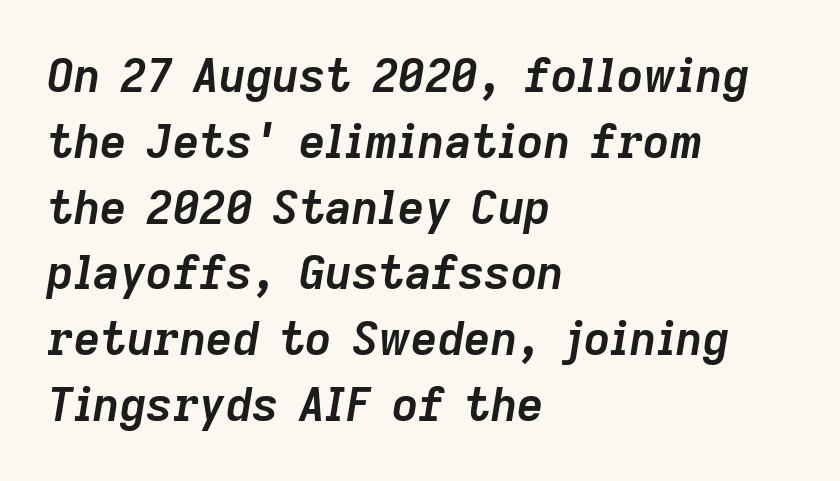
The image shows 46 px semibold type, italic (leaning right); set left-aligned, normal line spacing (1.43x), normal letter spacing, not underlined; low stroke contrast and a medium x-height.
